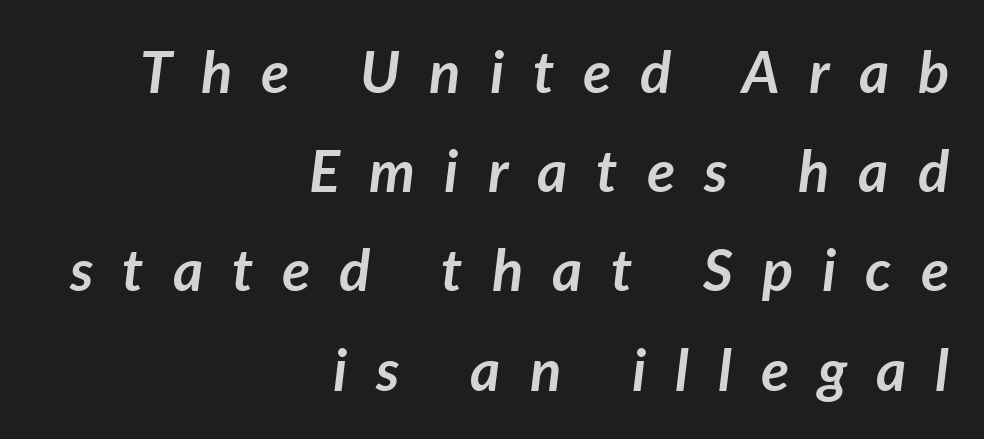
{"italic": "yes", "lean": "right", "slant_degrees": 7, "bold": "yes", "weight": "semibold", "width": "normal", "stroke_contrast": "low", "x_height": "medium", "monospaced": "no", "underline": "no", "align": "right", "line_spacing_ratio": 1.71, "letter_spacing": "wide", "letter_spacing_em": 0.5, "glyph_px": 58}
